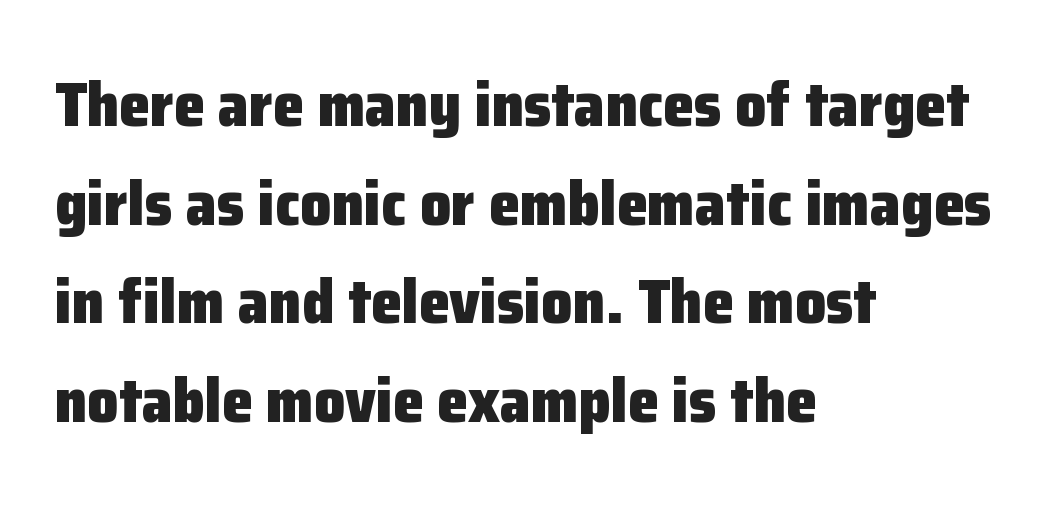
Just letters on the line, the space beneath them empty. The characters look thick and weighty, a clear bold. Posture: straight, roman, zero tilt. Note the varied advance widths — an 'i' is clearly narrower than an 'm'. Leading: standard. Nobody touched the tracking dial on this one.
